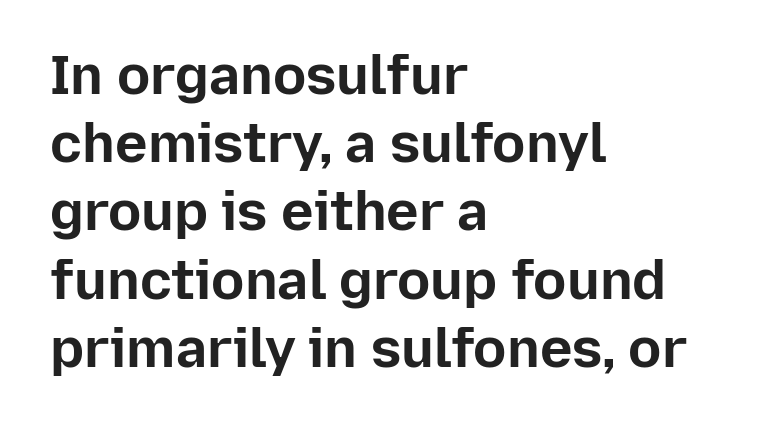
The image shows 55 px bold sans-serif type, upright; set left-aligned, line spacing 1.24x, normal letter spacing, not underlined; low stroke contrast and a medium x-height.
